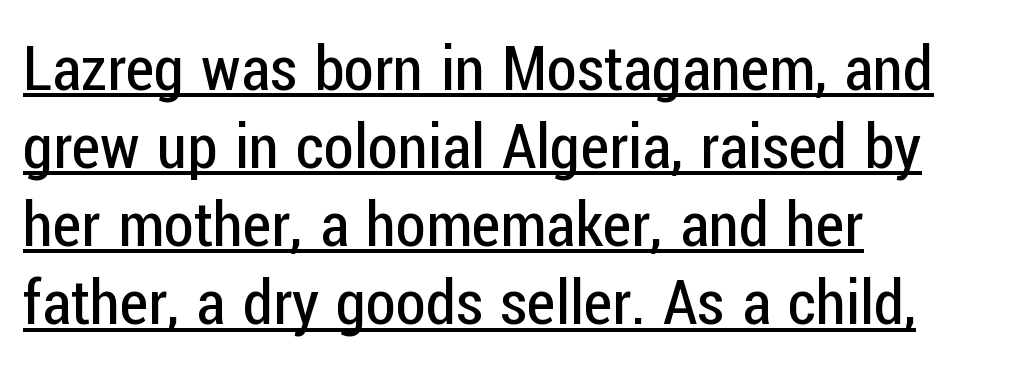
Q: Is the text bold? A: No.
Q: Is the text italic (slanted)? A: No, it is upright.
Q: Is the typeface a serif or a sans-serif typeface? A: Sans-serif.
Q: Is the text underlined? A: Yes.
Q: How is the paragraph aligned? A: Left-aligned.
Q: Is the spacing between letters normal or unusually wide? A: Normal.
Q: Is the spacing between lines tight, normal or loose? A: Normal.
Q: Width (condensed, normal, or wide)? A: Condensed.
Q: Stroke contrast? A: Low.
Q: x-height? A: Medium.
Q: Monospaced? A: No.
